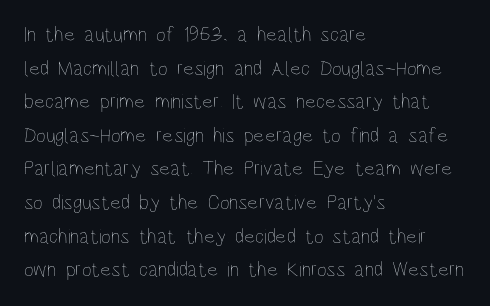
{"italic": "no", "bold": "no", "underline": "no", "align": "left", "line_spacing": "normal", "line_spacing_ratio": 1.6, "letter_spacing": "normal", "letter_spacing_em": 0.0, "glyph_px": 21}
